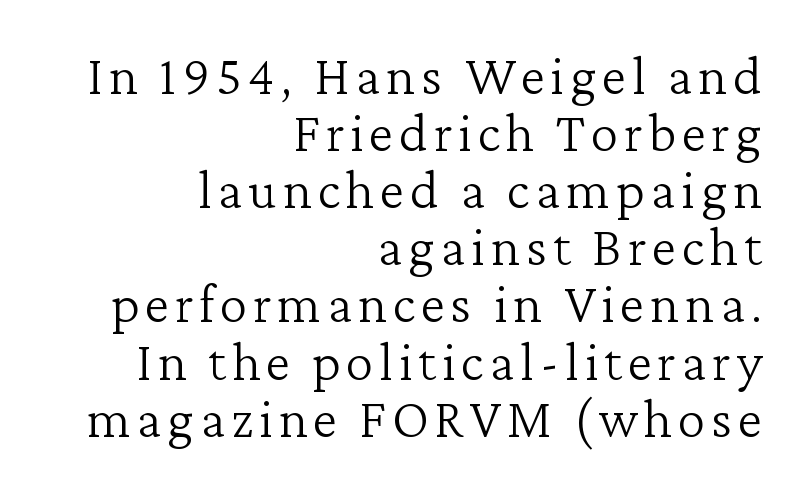
The image shows 56 px light serif type, upright; set right-aligned, tight line spacing (1.02x), not underlined; low stroke contrast and a medium x-height.
